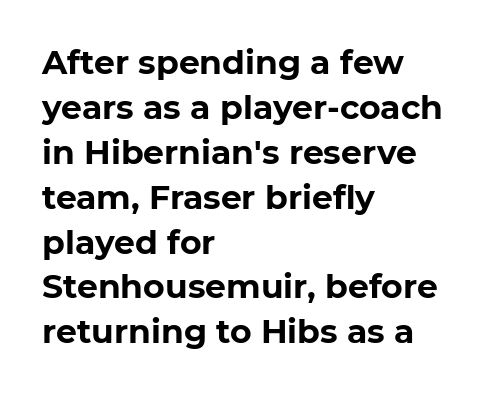
Line beginnings align vertically; line endings do not. Vertical spacing — default. Default kerning and tracking; the words read as compact shapes. Type without underlining. Unlike a traditional serif, this face leaves its strokes unadorned. Strong, thick strokes mark this as bold type.
